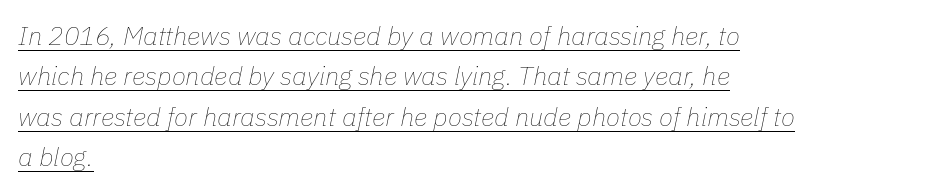
{"italic": "yes", "lean": "right", "slant_degrees": 11, "bold": "no", "underline": "yes", "align": "left", "line_spacing": "normal", "line_spacing_ratio": 1.55, "letter_spacing": "normal", "letter_spacing_em": 0.0, "glyph_px": 26}
